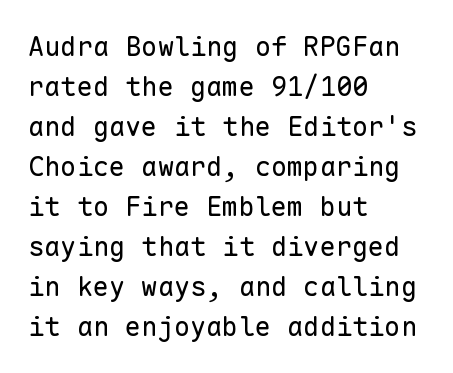
The image shows 27 px text type, upright; set left-aligned, normal line spacing (1.48x), normal letter spacing, not underlined.
